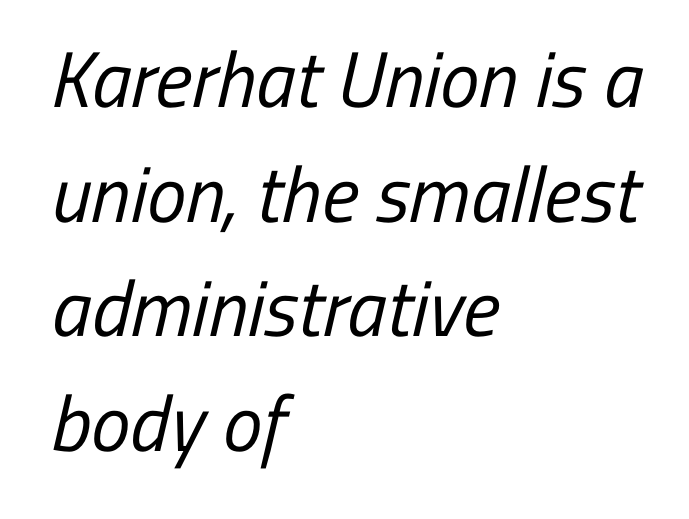
Q: Is the text bold? A: No.
Q: Is the typeface a serif or a sans-serif typeface? A: Sans-serif.
Q: Is the text underlined? A: No.
Q: How is the paragraph aligned? A: Left-aligned.
Q: Is the spacing between letters normal or unusually wide? A: Normal.
Q: Is the spacing between lines tight, normal or loose? A: Normal.
Q: Width (condensed, normal, or wide)? A: Condensed.
Q: Stroke contrast? A: Low.
Q: x-height? A: Medium.
Q: Monospaced? A: No.
